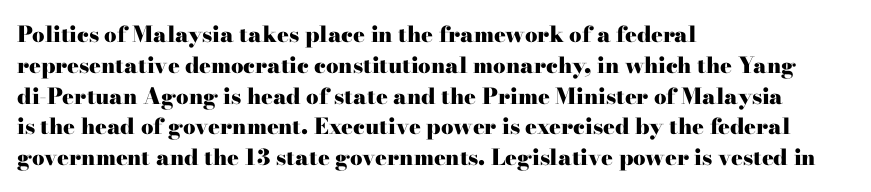
{"italic": "no", "bold": "yes", "underline": "no", "align": "left", "line_spacing": "normal", "line_spacing_ratio": 1.4, "letter_spacing": "normal", "letter_spacing_em": 0.0, "glyph_px": 22}
